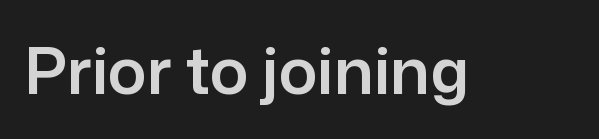
{"serif": "no", "italic": "no", "width": "normal", "stroke_contrast": "low", "x_height": "medium", "monospaced": "no", "underline": "no", "letter_spacing": "normal", "letter_spacing_em": 0.0, "glyph_px": 64}
